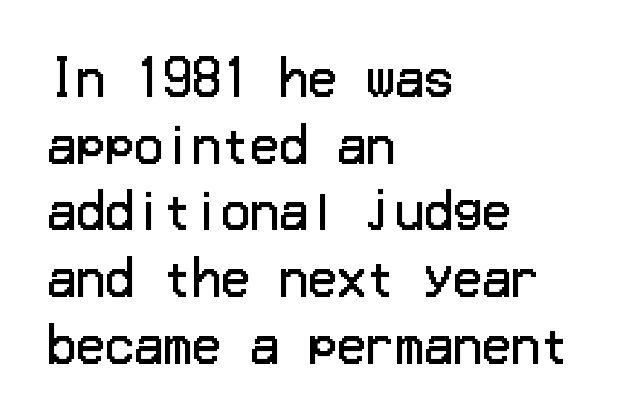
Line starts are locked; line ends wander. Stroke mass is kept to a normal reading level or below. Designer's note — italics off, roman on. I'd call this a sans setting — the letters go barefoot.
